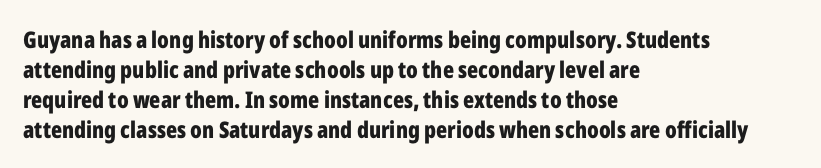
Designer's note — italics off, roman on. Clear beneath every line of the passage. Set as a true bold cut, around the 700 mark. How would I describe the line gaps? Plain and ordinary.
